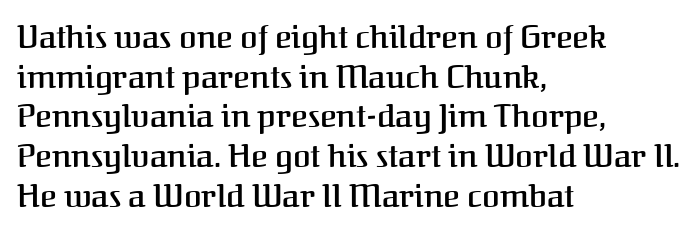
Q: Is the text bold? A: Semi-bold.
Q: Is the text italic (slanted)? A: No, it is upright.
Q: Is the typeface a serif or a sans-serif typeface? A: Serif.
Q: Is the text underlined? A: No.
Q: How is the paragraph aligned? A: Left-aligned.
Q: Is the spacing between letters normal or unusually wide? A: Normal.
Q: Width (condensed, normal, or wide)? A: Normal.
Q: Stroke contrast? A: Medium.
Q: x-height? A: Medium.
Q: Monospaced? A: No.
